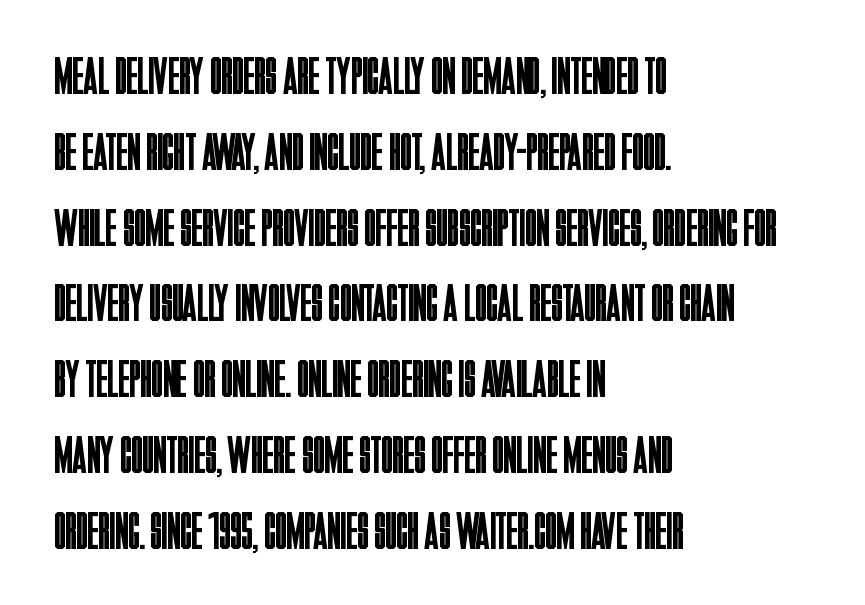
The image shows 53 px regular-weight, condensed sans-serif type, upright; set left-aligned, normal line spacing (1.43x), normal letter spacing, not underlined; low stroke contrast and a large x-height.
